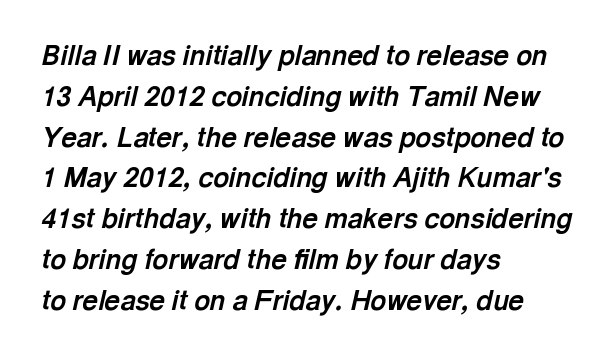
Q: Is the text bold? A: Yes.
Q: Is the text italic (slanted)? A: Yes, it leans right by about 13 degrees.
Q: Is the text underlined? A: No.
Q: How is the paragraph aligned? A: Left-aligned.
Q: Is the spacing between letters normal or unusually wide? A: Normal.
Q: Is the spacing between lines tight, normal or loose? A: Normal.
